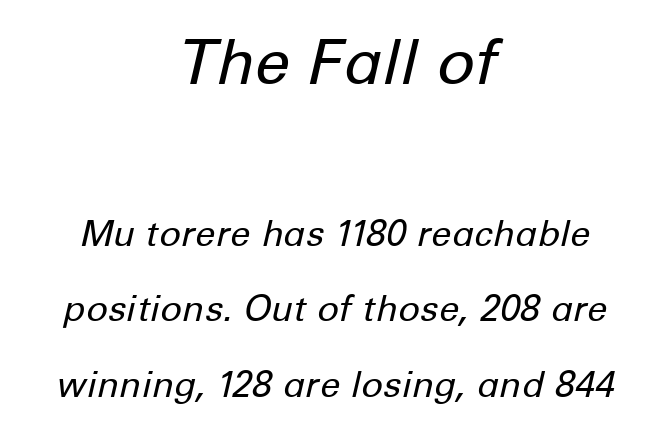
The image shows 63 px regular-weight type, italic (leaning right); set centered, loose line spacing (2.09x), normal letter spacing, not underlined; the first (top) block is 1.75x larger; low stroke contrast and a medium x-height.
